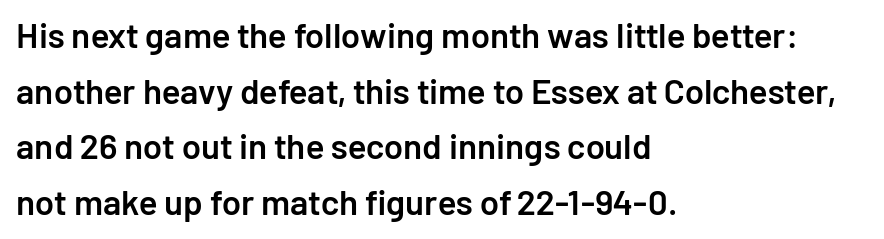
The image shows 35 px semibold sans-serif type, upright; set left-aligned, normal line spacing (1.59x), normal letter spacing, not underlined; low stroke contrast and a medium x-height.
